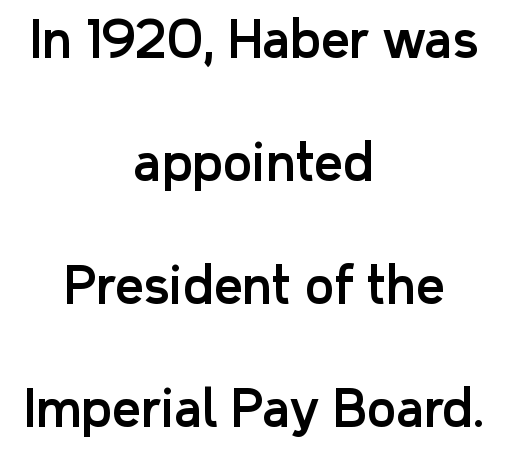
Q: Is the text italic (slanted)? A: No, it is upright.
Q: Is the typeface a serif or a sans-serif typeface? A: Sans-serif.
Q: Is the text underlined? A: No.
Q: How is the paragraph aligned? A: Centered.
Q: Is the spacing between letters normal or unusually wide? A: Normal.
Q: Is the spacing between lines tight, normal or loose? A: Loose.
Q: Width (condensed, normal, or wide)? A: Normal.
Q: Stroke contrast? A: Low.
Q: x-height? A: Medium.
Q: Monospaced? A: No.
